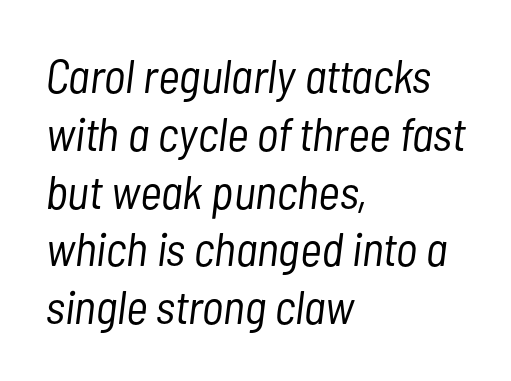
The lettering tilts uniformly, giving the passage an italic look. Look at the tracking — it's just the regular setting, nothing added. The ragged edge is on the right, which tells us the setting is flush left. Underlining? Definitely not there.
